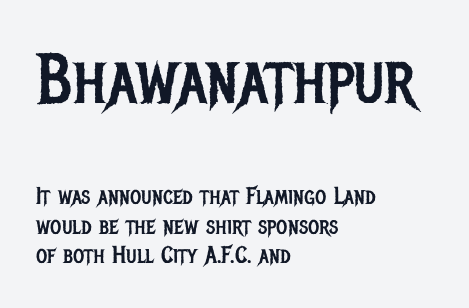
This is roman type, the default non-slanted kind. Is this a heavy cut? Hardly; it is regular or lighter. Characters follow at the spacing the type designer built in. No word sits above an underline.
